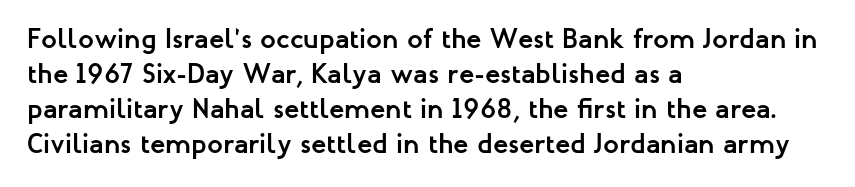
The image shows 28 px semibold sans-serif type, upright; set left-aligned, normal line spacing (1.25x), normal letter spacing, not underlined; low stroke contrast and a medium x-height.
